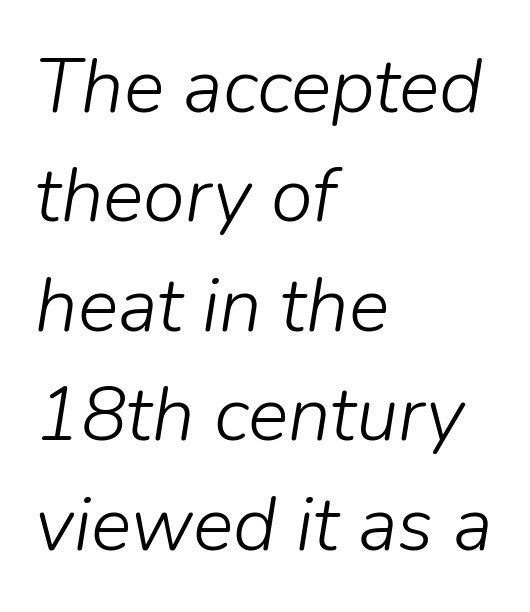
Q: Is the text bold? A: No.
Q: Is the text italic (slanted)? A: Yes, it leans right by about 9 degrees.
Q: Is the text underlined? A: No.
Q: How is the paragraph aligned? A: Left-aligned.
Q: Is the spacing between letters normal or unusually wide? A: Normal.
Q: Is the spacing between lines tight, normal or loose? A: Normal.
Q: Width (condensed, normal, or wide)? A: Normal.
Q: Stroke contrast? A: Low.
Q: x-height? A: Medium.
Q: Monospaced? A: No.
